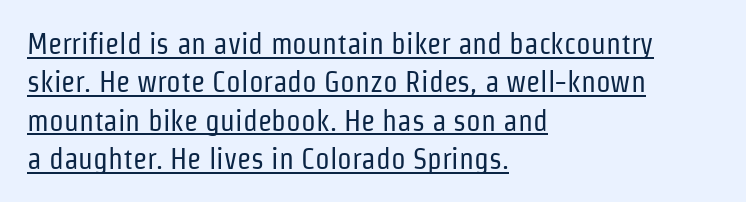
Q: Is the text bold? A: No.
Q: Is the text italic (slanted)? A: No, it is upright.
Q: Is the typeface a serif or a sans-serif typeface? A: Sans-serif.
Q: Is the text underlined? A: Yes.
Q: How is the paragraph aligned? A: Left-aligned.
Q: Is the spacing between letters normal or unusually wide? A: Normal.
Q: Is the spacing between lines tight, normal or loose? A: Normal.
Q: Width (condensed, normal, or wide)? A: Condensed.
Q: Stroke contrast? A: Low.
Q: x-height? A: Medium.
Q: Monospaced? A: No.
